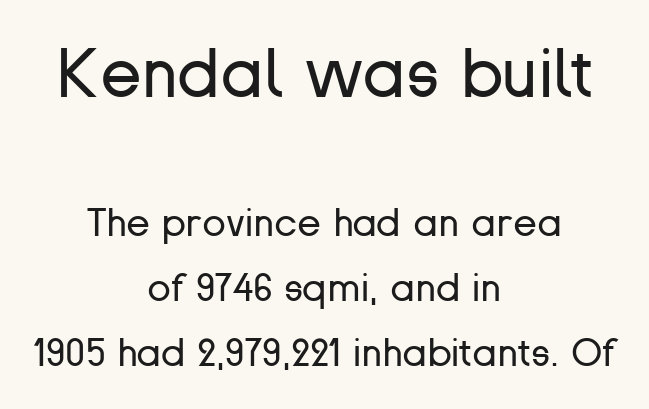
The image shows 68 px regular-weight sans-serif type, upright; set centered, normal line spacing (1.66x), normal letter spacing, not underlined; the first (top) block is 1.74x larger; low stroke contrast and a medium x-height.
